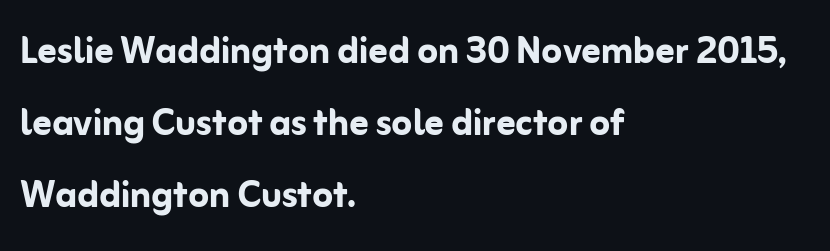
Where is the straight margin? On the left. Does the lettering tilt? It doesn't — this is upright. Chunky letters — that's bold for sure. The zone under the glyphs is completely vacant. The passage shown has conventional tracking throughout.
